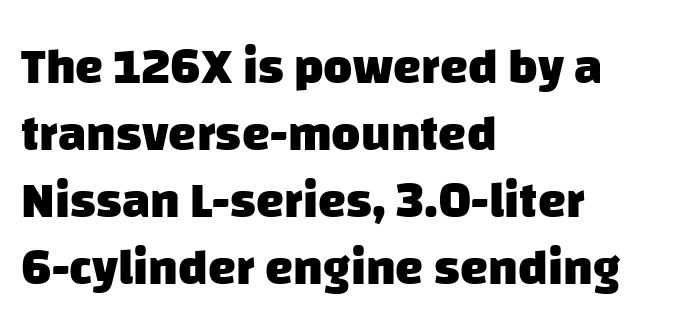
Q: Is the text bold? A: Yes.
Q: Is the typeface a serif or a sans-serif typeface? A: Sans-serif.
Q: Is the text underlined? A: No.
Q: How is the paragraph aligned? A: Left-aligned.
Q: Is the spacing between letters normal or unusually wide? A: Normal.
Q: Is the spacing between lines tight, normal or loose? A: Normal.
Q: Width (condensed, normal, or wide)? A: Normal.
Q: Stroke contrast? A: Low.
Q: x-height? A: Large.
Q: Monospaced? A: No.
